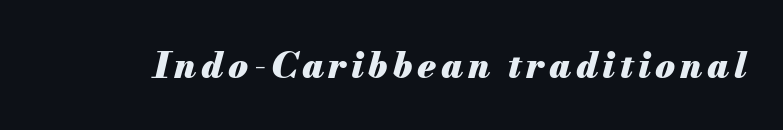
{"italic": "yes", "lean": "right", "slant_degrees": 13, "bold": "yes", "weight": "heavy", "width": "normal", "stroke_contrast": "medium", "x_height": "small", "monospaced": "no", "underline": "no", "glyph_px": 36}
